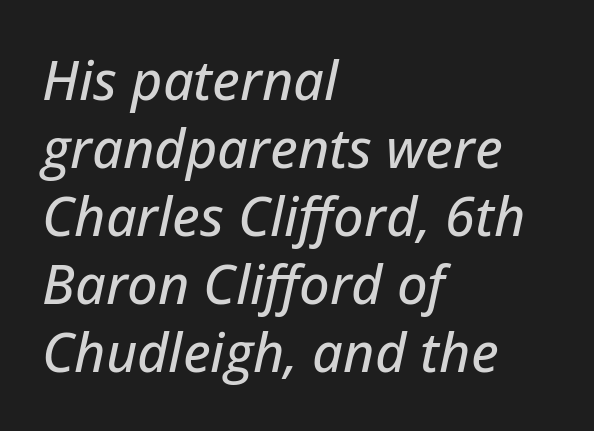
Anything drawn beneath the words? Only blank space. Between one letter and the next there's only the usual sliver of space. Is the type slanted? Yes — the strokes lean at a clear angle. Is this a fixed-width face? No — the glyphs have proportional, varying widths. One-word summary of the alignment: left. The line-height multiplier appears to be the usual default.
